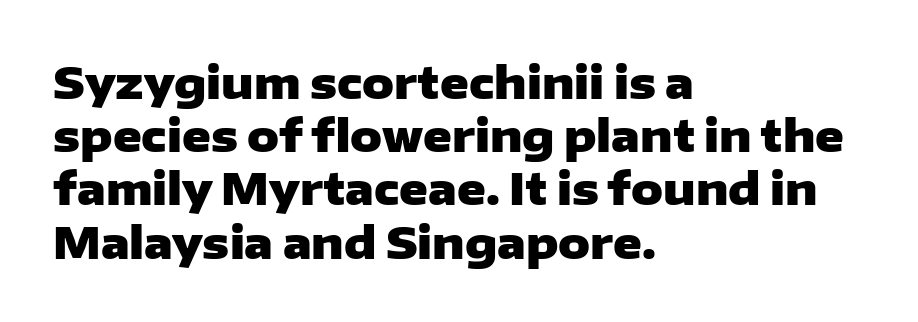
{"serif": "no", "italic": "no", "bold": "yes", "weight": "heavy", "width": "wide", "stroke_contrast": "low", "x_height": "medium", "monospaced": "no", "underline": "no", "align": "left", "line_spacing_ratio": 1.21, "letter_spacing": "normal", "letter_spacing_em": 0.0, "glyph_px": 44}
